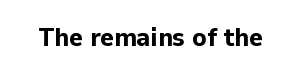
Q: Is the text bold? A: Yes.
Q: Is the text italic (slanted)? A: No, it is upright.
Q: Is the text underlined? A: No.
Q: Is the spacing between letters normal or unusually wide? A: Normal.
